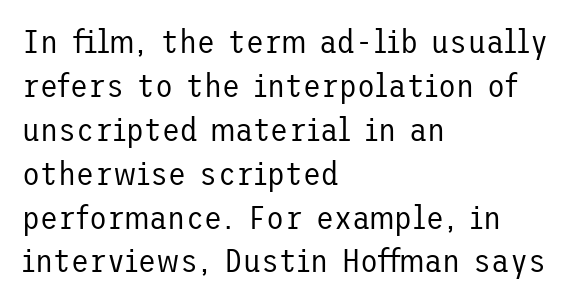
The image shows 33 px regular-weight sans-serif type, upright; set left-aligned, normal line spacing (1.33x), normal letter spacing, not underlined; low stroke contrast and a medium x-height.
